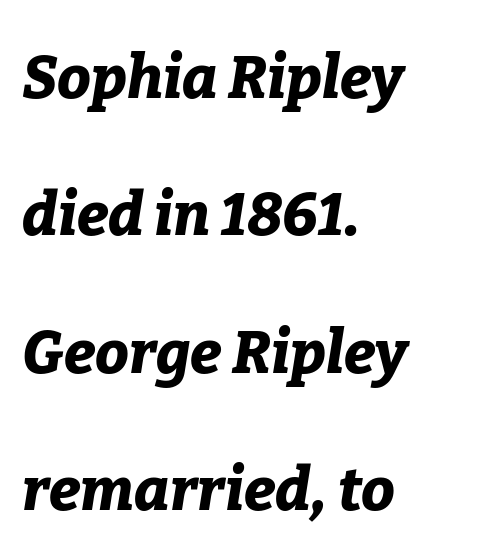
Q: Is the text bold? A: Yes.
Q: Is the text italic (slanted)? A: Yes, it leans right by about 9 degrees.
Q: Is the text underlined? A: No.
Q: How is the paragraph aligned? A: Left-aligned.
Q: Is the spacing between letters normal or unusually wide? A: Normal.
Q: Is the spacing between lines tight, normal or loose? A: Loose.
Q: Width (condensed, normal, or wide)? A: Normal.
Q: Stroke contrast? A: Low.
Q: x-height? A: Medium.
Q: Monospaced? A: No.
